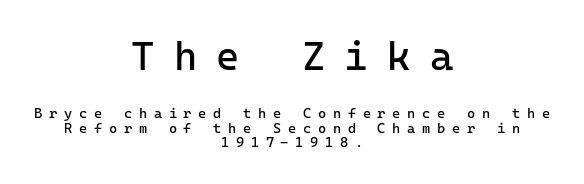
Q: Is the text bold? A: No.
Q: Is the text italic (slanted)? A: No, it is upright.
Q: Is the typeface a serif or a sans-serif typeface? A: Sans-serif.
Q: Is the text underlined? A: No.
Q: How is the paragraph aligned? A: Centered.
Q: Is the spacing between letters normal or unusually wide? A: Unusually wide.
Q: Is the spacing between lines tight, normal or loose? A: Tight.
Q: Which block of text is set in a larger size, the first (top) or the second (bottom)? A: The first (top) one.
Q: Width (condensed, normal, or wide)? A: Normal.
Q: Stroke contrast? A: Low.
Q: x-height? A: Medium.
Q: Monospaced? A: Yes.
